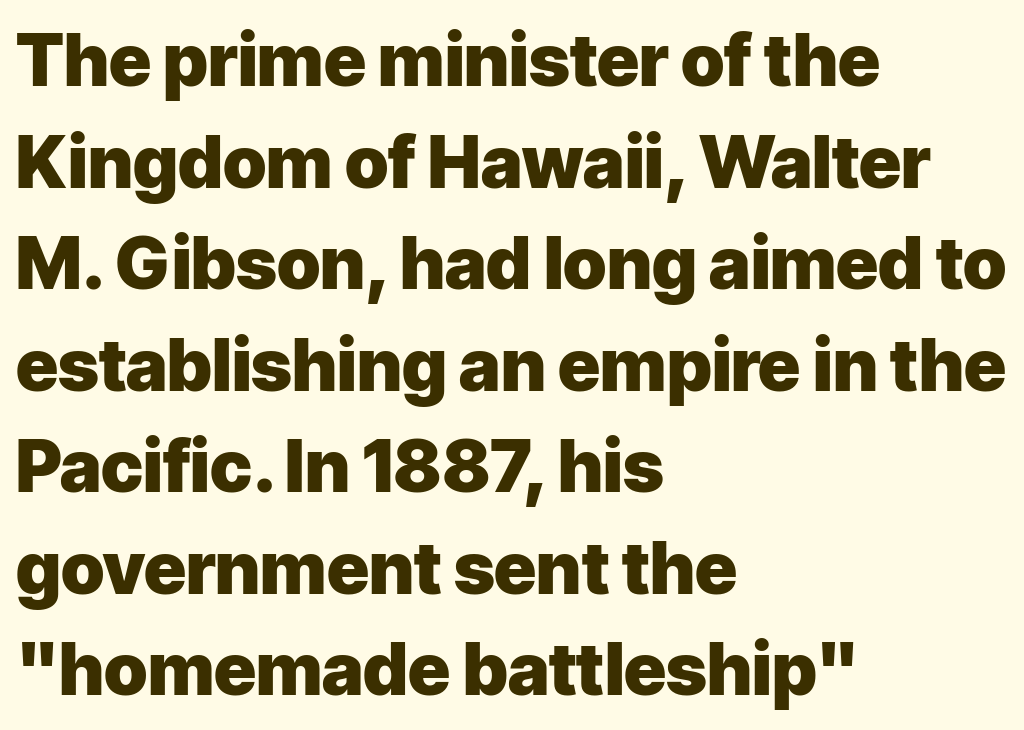
This rendering employs a face without finishing strokes, i.e., a sans-serif. Think of a printed novel: that variable character pitch is what you see here. These lines were composed using upright roman letters. These lines sit exactly where default settings would place them. Its strokes are broad and dark, the hallmark of bold type.
